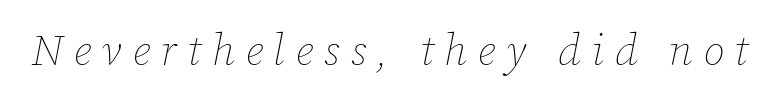
No word sits above an underline. Do the characters align in a grid? No, the font is proportional. A light-to-regular cut is what we see here. Compared with ordinary roman type, these characters are visibly tilted.
